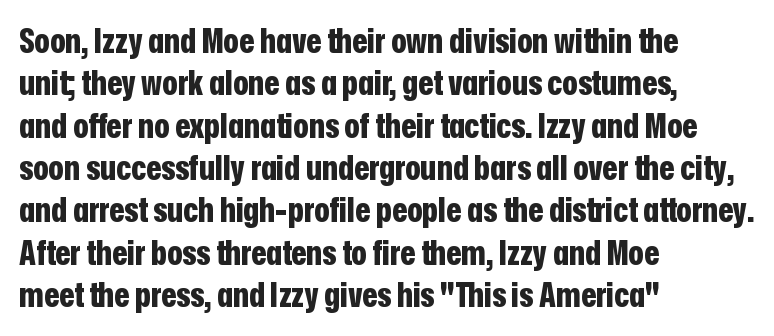
Does the type have serifs? No, each stem ends abruptly. The horizontal fit of the characters is conventional and even. Every character sits straight up, as roman type does. Each letter keeps its own natural width here, so spacing adapts to shape.
